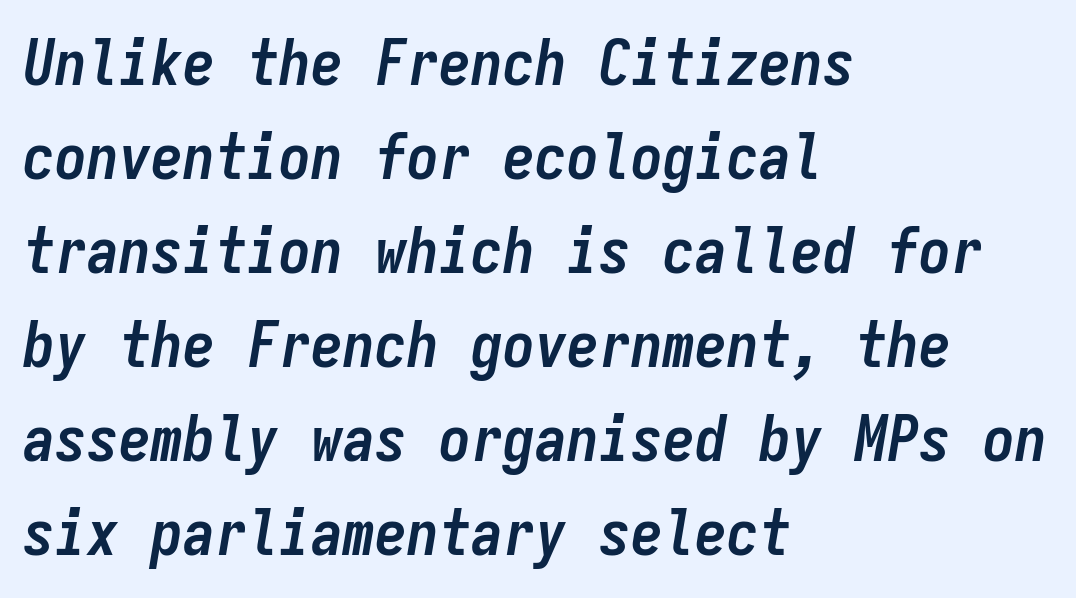
This sample uses an oblique cut, with every glyph tilted off the vertical. A typesetter would call this monospace, since all characters share one set width. Compared with typical paragraphs, the rows here are spaced about the same. On the weight axis this lands at bold, roughly 700. The lines in this sample share a left origin and differ only in where they stop. Only glyphs here, with clear space below each row.
